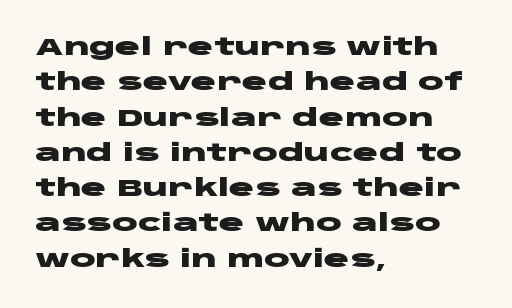
The baseline area is clear. Rendered with straight, roman letterforms. The face used here has the dense, thick strokes of a bold. One-word summary of the alignment: left.
